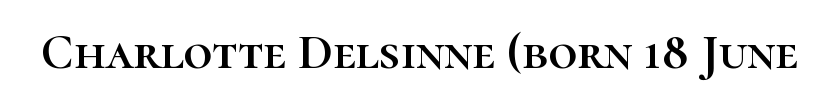
Q: Is the text italic (slanted)? A: No, it is upright.
Q: Is the text underlined? A: No.
Q: Is the spacing between letters normal or unusually wide? A: Normal.
Q: Width (condensed, normal, or wide)? A: Normal.
Q: Stroke contrast? A: High.
Q: x-height? A: Medium.
Q: Monospaced? A: No.
